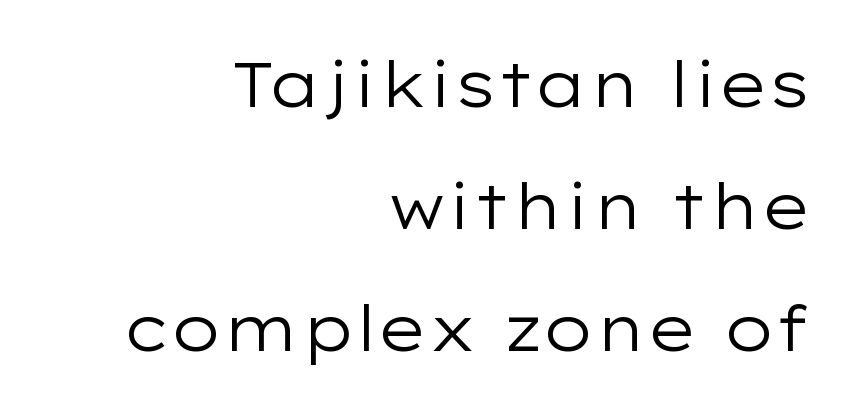
Q: Is the text bold? A: No.
Q: Is the text italic (slanted)? A: No, it is upright.
Q: Is the typeface a serif or a sans-serif typeface? A: Sans-serif.
Q: Is the text underlined? A: No.
Q: How is the paragraph aligned? A: Right-aligned.
Q: Is the spacing between letters normal or unusually wide? A: Normal.
Q: Is the spacing between lines tight, normal or loose? A: Loose.
Q: Width (condensed, normal, or wide)? A: Wide.
Q: Stroke contrast? A: Low.
Q: x-height? A: Medium.
Q: Monospaced? A: No.
